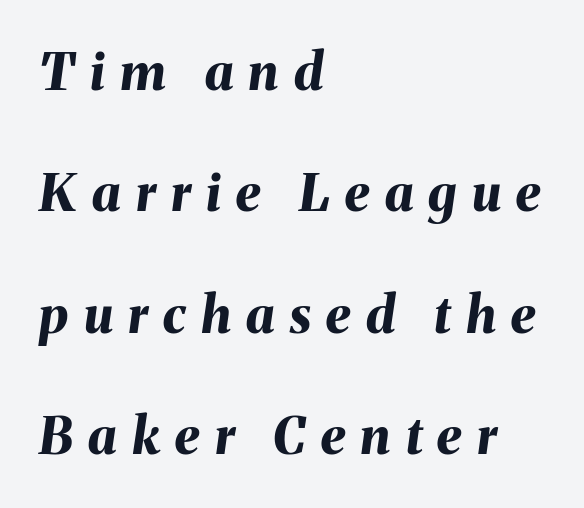
{"italic": "yes", "lean": "right", "slant_degrees": 8, "bold": "yes", "weight": "bold", "width": "normal", "stroke_contrast": "medium", "x_height": "medium", "monospaced": "no", "underline": "no", "align": "left", "line_spacing": "loose", "line_spacing_ratio": 2.38, "letter_spacing": "wide", "letter_spacing_em": 0.3, "glyph_px": 51}
